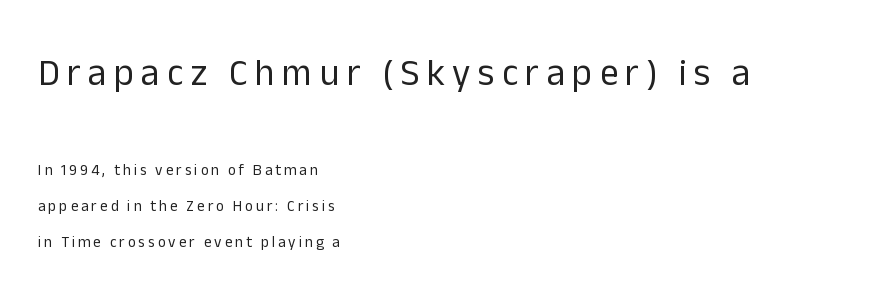
Q: Is the text bold? A: No.
Q: Is the text italic (slanted)? A: No, it is upright.
Q: Is the typeface a serif or a sans-serif typeface? A: Sans-serif.
Q: Is the text underlined? A: No.
Q: How is the paragraph aligned? A: Left-aligned.
Q: Is the spacing between letters normal or unusually wide? A: Unusually wide.
Q: Is the spacing between lines tight, normal or loose? A: Loose.
Q: Which block of text is set in a larger size, the first (top) or the second (bottom)? A: The first (top) one.
Q: Width (condensed, normal, or wide)? A: Normal.
Q: Stroke contrast? A: Low.
Q: x-height? A: Medium.
Q: Monospaced? A: No.
